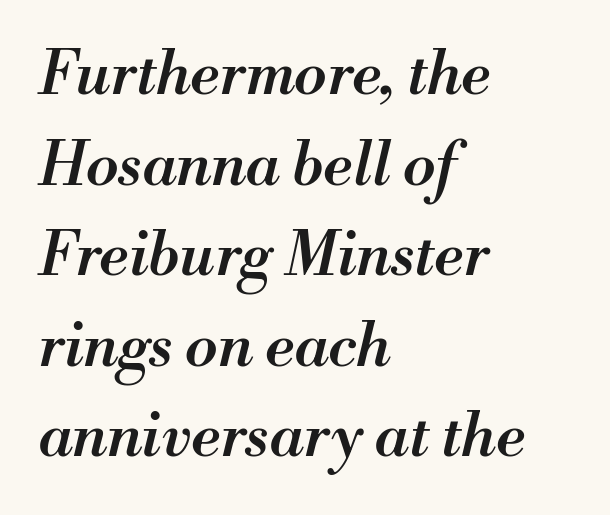
{"italic": "yes", "lean": "right", "slant_degrees": 13, "bold": "semi", "weight": "semibold", "width": "normal", "stroke_contrast": "medium", "x_height": "small", "monospaced": "no", "underline": "no", "align": "left", "line_spacing": "normal", "line_spacing_ratio": 1.51, "letter_spacing": "normal", "letter_spacing_em": 0.0, "glyph_px": 60}
